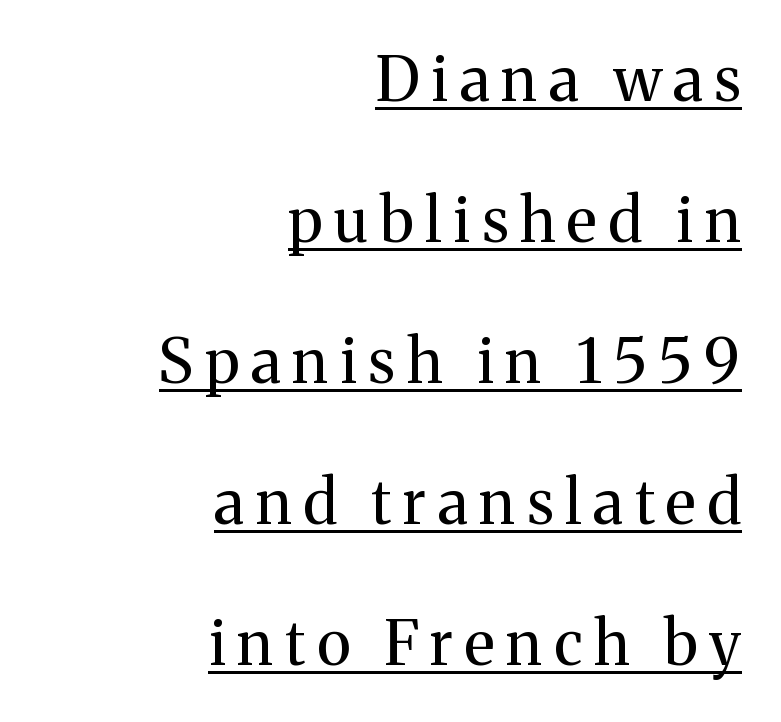
The image shows 61 px regular-weight serif type, upright; set right-aligned, loose line spacing (2.31x), underlined; medium stroke contrast and a medium x-height.
